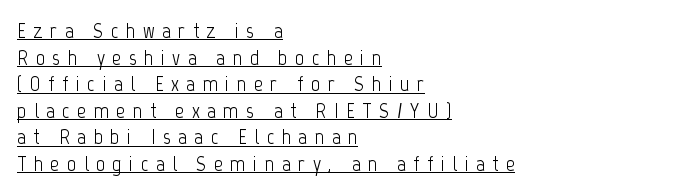
{"italic": "no", "bold": "no", "underline": "yes", "align": "left", "line_spacing_ratio": 1.21, "letter_spacing": "wide", "letter_spacing_em": 0.34, "glyph_px": 22}
